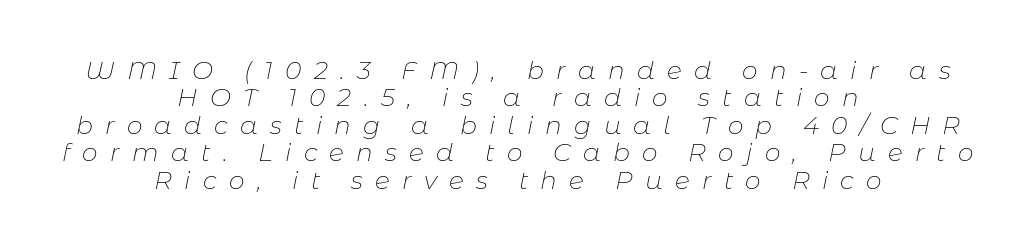
{"italic": "yes", "lean": "right", "slant_degrees": 11, "bold": "no", "underline": "no", "align": "center", "line_spacing": "tight", "line_spacing_ratio": 1.1, "letter_spacing": "wide", "letter_spacing_em": 0.49, "glyph_px": 25}
